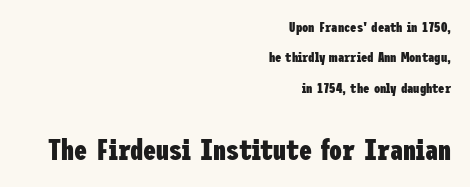
The image shows 29 px heavy, condensed sans-serif type, upright; set right-aligned, loose line spacing (2.17x), normal letter spacing, not underlined; the second (bottom) block is 2.07x larger; low stroke contrast and a medium x-height.
